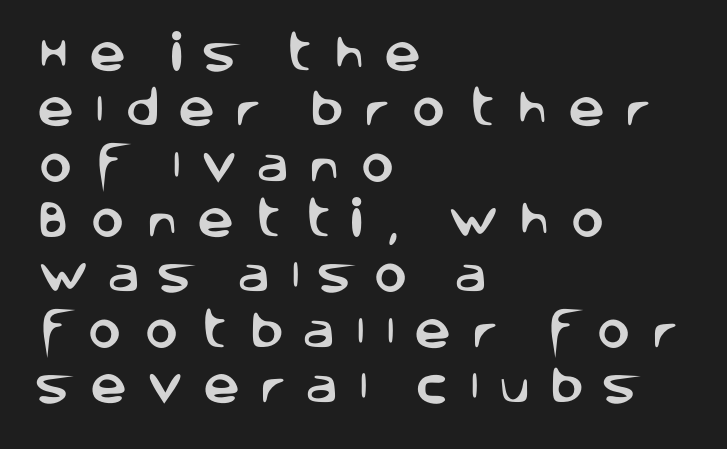
{"serif": "no", "italic": "no", "width": "normal", "stroke_contrast": "low", "x_height": "large", "monospaced": "no", "underline": "no", "align": "left", "line_spacing": "normal", "line_spacing_ratio": 1.35, "letter_spacing": "wide", "letter_spacing_em": 0.47, "glyph_px": 41}
